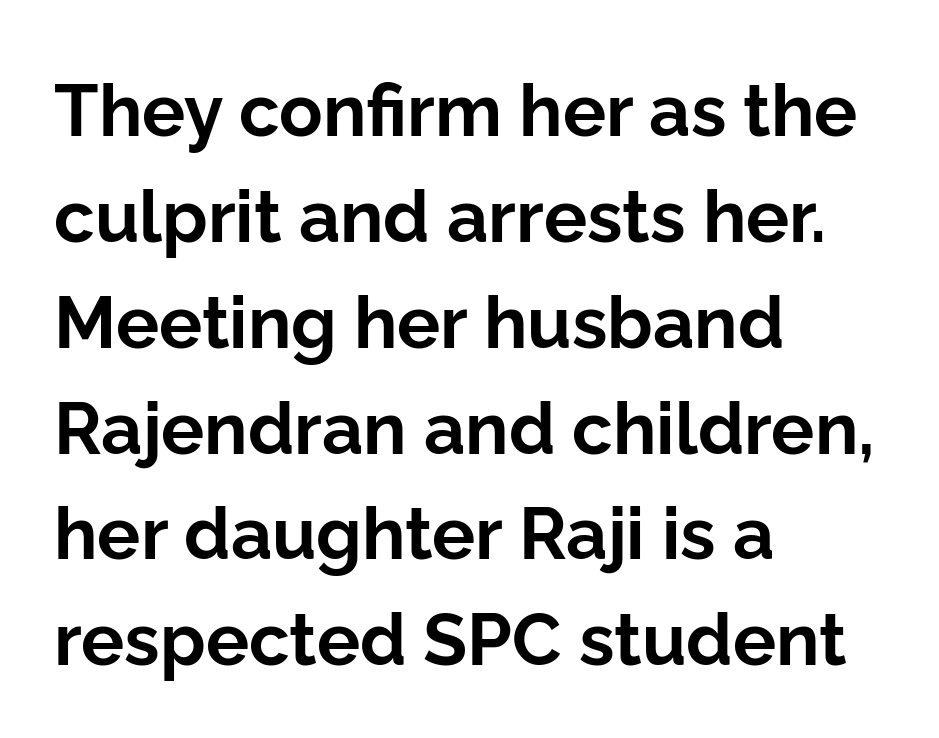
Q: Is the text bold? A: Yes.
Q: Is the text italic (slanted)? A: No, it is upright.
Q: Is the typeface a serif or a sans-serif typeface? A: Sans-serif.
Q: Is the text underlined? A: No.
Q: How is the paragraph aligned? A: Left-aligned.
Q: Is the spacing between letters normal or unusually wide? A: Normal.
Q: Is the spacing between lines tight, normal or loose? A: Normal.
Q: Width (condensed, normal, or wide)? A: Normal.
Q: Stroke contrast? A: Low.
Q: x-height? A: Medium.
Q: Monospaced? A: No.
